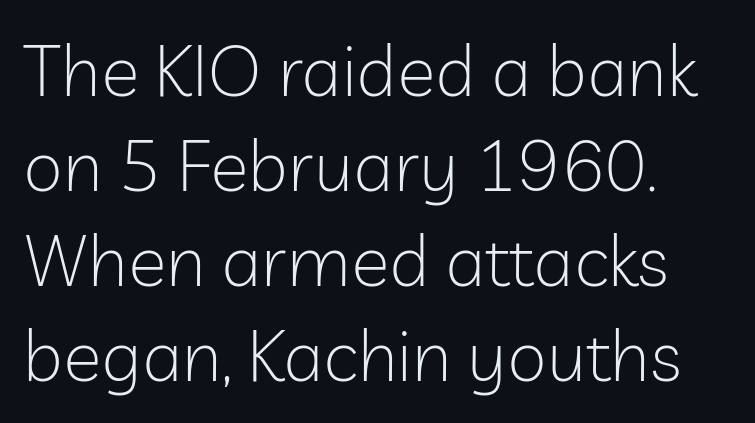
{"serif": "no", "italic": "no", "bold": "no", "weight": "light", "width": "normal", "stroke_contrast": "low", "x_height": "medium", "monospaced": "no", "underline": "no", "align": "left", "line_spacing": "normal", "line_spacing_ratio": 1.32, "letter_spacing": "normal", "letter_spacing_em": 0.0, "glyph_px": 72}
